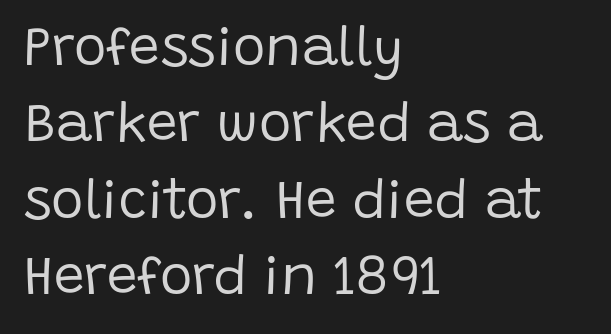
The cut favours lightness, reaching ordinary text weight at its darkest. Horizontal bands of white between lines are of average thickness. This sample has the flowing, uneven cadence of proportional lettering. Characters remain perfectly vertical along every line. Caption: multi-line text, flush left, ragged right. The glyphs are unaccompanied by any horizontal stroke below them.
